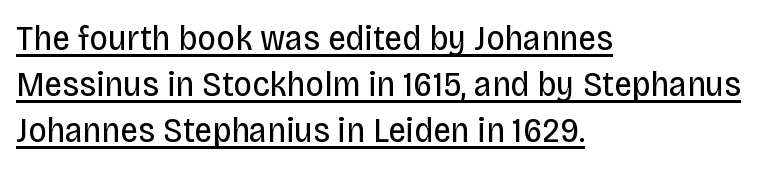
Q: Is the text bold? A: No.
Q: Is the text italic (slanted)? A: No, it is upright.
Q: Is the typeface a serif or a sans-serif typeface? A: Sans-serif.
Q: Is the text underlined? A: Yes.
Q: How is the paragraph aligned? A: Left-aligned.
Q: Is the spacing between letters normal or unusually wide? A: Normal.
Q: Is the spacing between lines tight, normal or loose? A: Normal.
Q: Width (condensed, normal, or wide)? A: Condensed.
Q: Stroke contrast? A: Low.
Q: x-height? A: Large.
Q: Monospaced? A: No.
